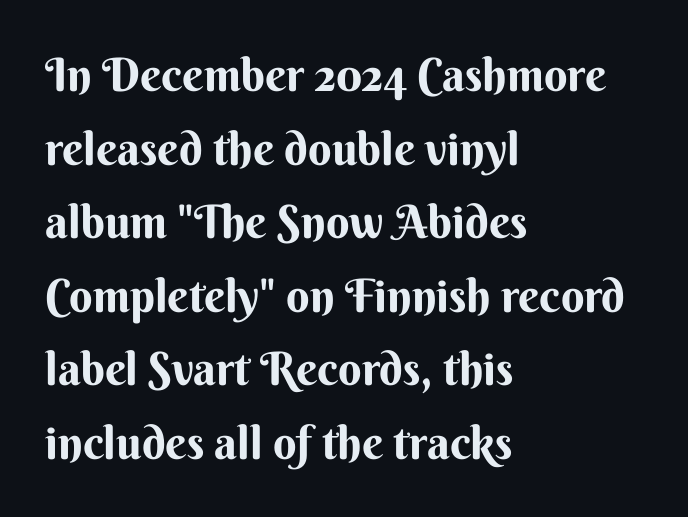
Is this a sans? Yes — the strokes have no serifs. Here the designer chose a conventional face with non-uniform glyph widths. The gap between lines stays unmarked. Glyph-to-glyph distance matches everyday printed text. Compared with typical paragraphs, the rows here are spaced about the same.
